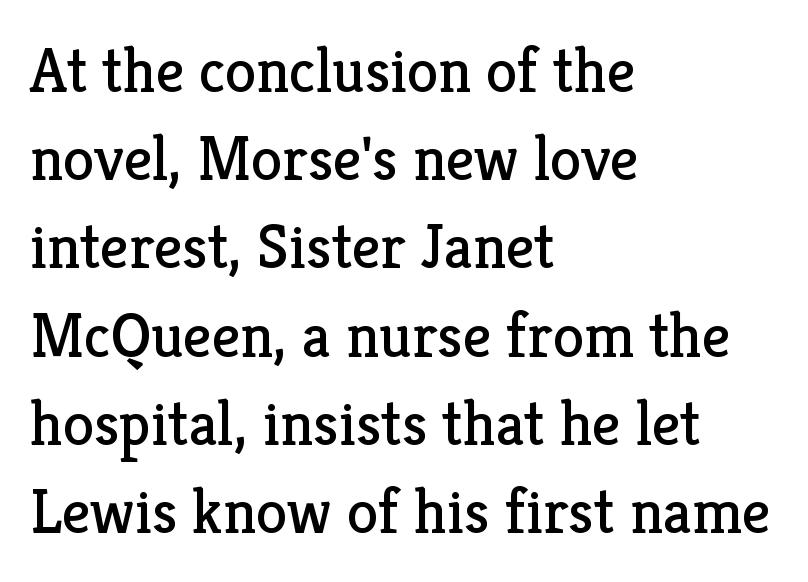
The image shows 63 px regular-weight serif type, upright; set left-aligned, normal line spacing (1.4x), normal letter spacing, not underlined; low stroke contrast and a medium x-height.
